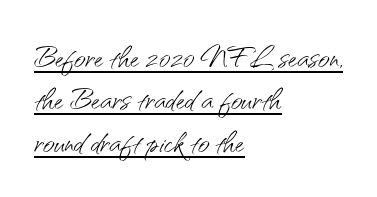
Q: Is the text bold? A: No.
Q: Is the text italic (slanted)? A: Yes.
Q: Is the typeface a serif or a sans-serif typeface? A: Sans-serif.
Q: Is the text underlined? A: Yes.
Q: How is the paragraph aligned? A: Left-aligned.
Q: Is the spacing between letters normal or unusually wide? A: Normal.
Q: Is the spacing between lines tight, normal or loose? A: Tight.
Q: Width (condensed, normal, or wide)? A: Normal.
Q: Stroke contrast? A: Medium.
Q: x-height? A: Small.
Q: Monospaced? A: No.
